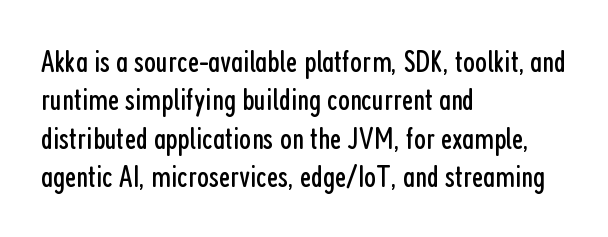
The image shows 31 px regular-weight, condensed sans-serif type, upright; set left-aligned, line spacing 1.24x, normal letter spacing, not underlined; low stroke contrast and a medium x-height.
